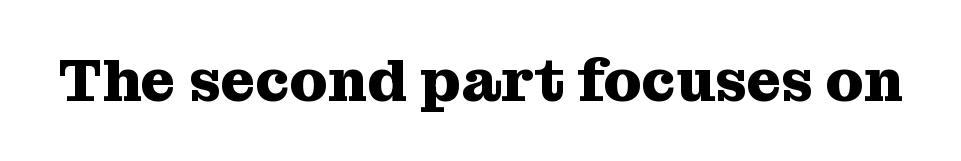
Q: Is the text bold? A: Yes.
Q: Is the text italic (slanted)? A: No, it is upright.
Q: Is the typeface a serif or a sans-serif typeface? A: Serif.
Q: Is the text underlined? A: No.
Q: Is the spacing between letters normal or unusually wide? A: Normal.
Q: Width (condensed, normal, or wide)? A: Normal.
Q: Stroke contrast? A: Medium.
Q: x-height? A: Medium.
Q: Monospaced? A: No.
